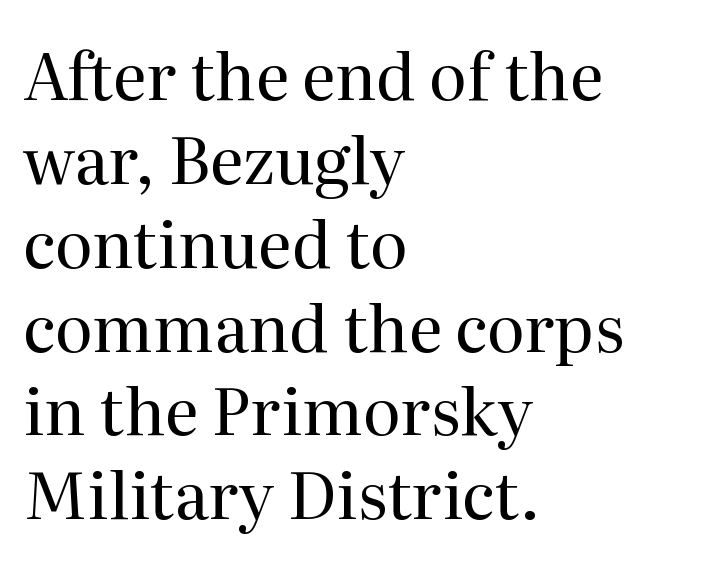
{"serif": "yes", "italic": "no", "bold": "no", "weight": "regular", "width": "normal", "stroke_contrast": "medium", "x_height": "medium", "monospaced": "no", "underline": "no", "align": "left", "line_spacing": "normal", "line_spacing_ratio": 1.29, "letter_spacing": "normal", "letter_spacing_em": 0.0, "glyph_px": 65}
